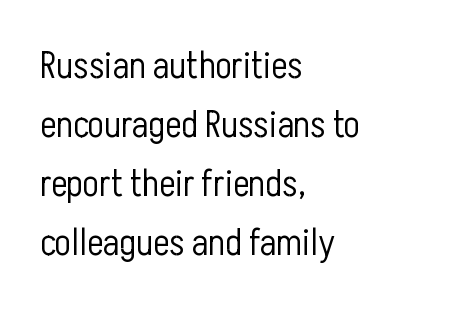
The image shows 38 px light, condensed sans-serif type, upright; set left-aligned, normal line spacing (1.55x), normal letter spacing, not underlined; low stroke contrast and a medium x-height.
